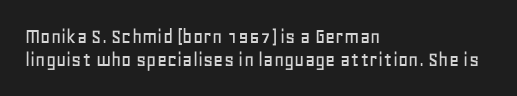
Upright lettering throughout. This sample trades vertical openness for compactness between lines. A student would call this left alignment; a typographer would say flush left, rag right. Type without underlining. Does extra space separate the letters? No, they use regular spacing.
